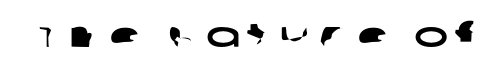
{"serif": "no", "width": "wide", "stroke_contrast": "low", "x_height": "large", "monospaced": "no", "underline": "no", "letter_spacing": "wide", "letter_spacing_em": 0.26, "glyph_px": 36}
